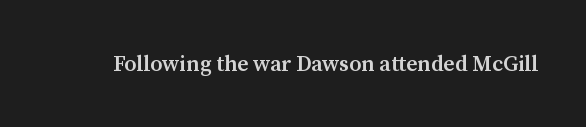
Q: Is the text bold? A: Semi-bold.
Q: Is the text italic (slanted)? A: No, it is upright.
Q: Is the text underlined? A: No.
Q: Is the spacing between letters normal or unusually wide? A: Normal.
